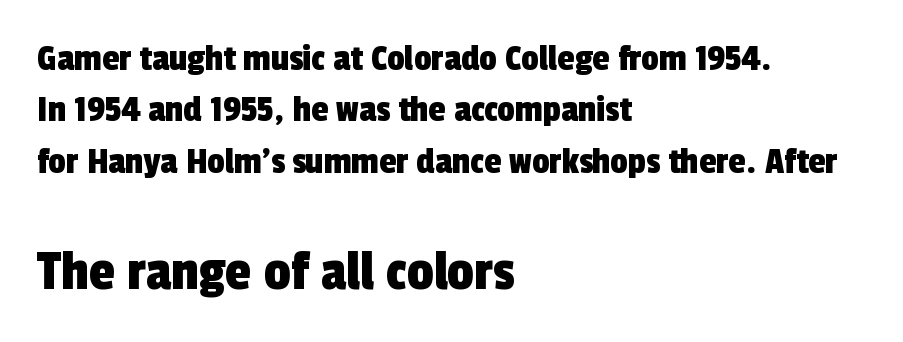
The image shows 59 px condensed sans-serif type; set left-aligned, normal line spacing (1.32x), normal letter spacing, not underlined; the second (bottom) block is 1.51x larger; a medium x-height.
